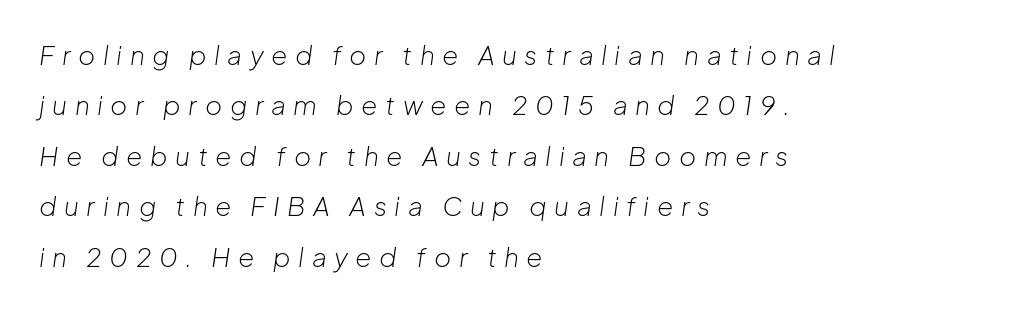
{"italic": "yes", "lean": "right", "slant_degrees": 8, "bold": "no", "underline": "no", "align": "left", "line_spacing": "loose", "line_spacing_ratio": 1.94, "letter_spacing": "wide", "letter_spacing_em": 0.29, "glyph_px": 26}
